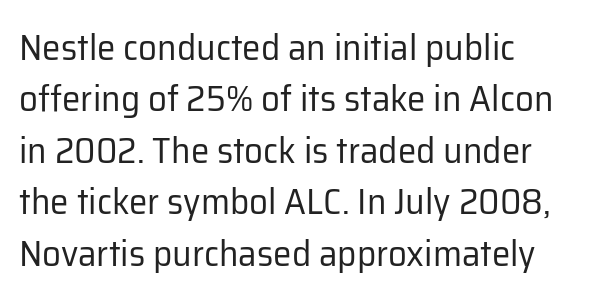
{"serif": "no", "italic": "no", "bold": "no", "weight": "regular", "width": "normal", "stroke_contrast": "low", "x_height": "medium", "monospaced": "no", "underline": "no", "line_spacing": "normal", "line_spacing_ratio": 1.39, "letter_spacing": "normal", "letter_spacing_em": 0.0, "glyph_px": 37}
